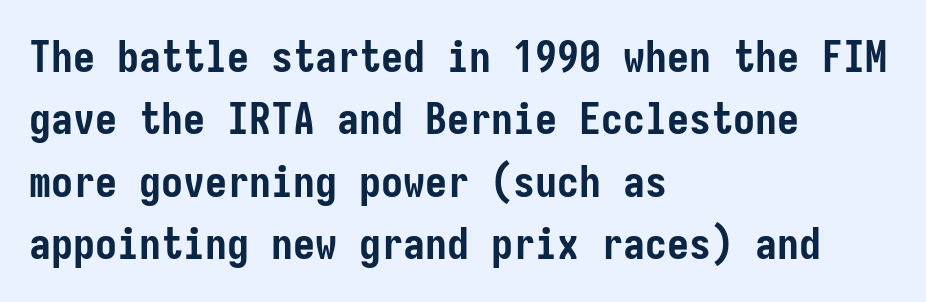
Q: Is the text bold? A: Yes.
Q: Is the text italic (slanted)? A: No, it is upright.
Q: Is the typeface a serif or a sans-serif typeface? A: Sans-serif.
Q: Is the text underlined? A: No.
Q: How is the paragraph aligned? A: Left-aligned.
Q: Is the spacing between letters normal or unusually wide? A: Normal.
Q: Is the spacing between lines tight, normal or loose? A: Normal.
Q: Width (condensed, normal, or wide)? A: Condensed.
Q: Stroke contrast? A: Low.
Q: x-height? A: Medium.
